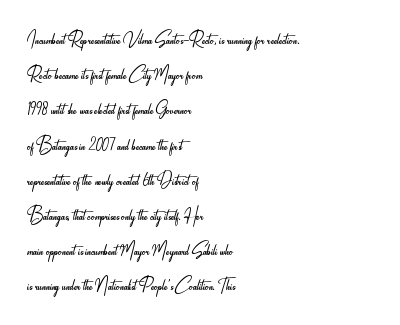
A typesetter would call this leading conventional body-copy spacing. Casual observation: everything's shoved over to the left. Counters stay open thanks to moderate or lighter strokes. No extra tracking has been applied to these lines. The gap between lines stays unmarked.
